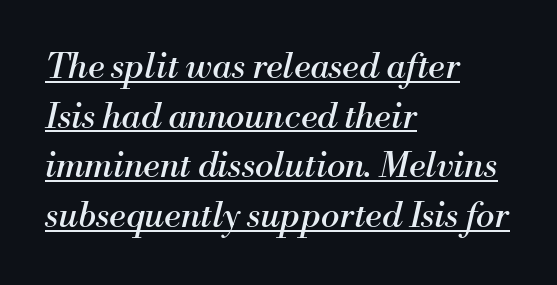
Q: Is the text bold? A: No.
Q: Is the text italic (slanted)? A: Yes, it leans right by about 13 degrees.
Q: Is the typeface a serif or a sans-serif typeface? A: Serif.
Q: Is the text underlined? A: Yes.
Q: How is the paragraph aligned? A: Left-aligned.
Q: Is the spacing between letters normal or unusually wide? A: Normal.
Q: Is the spacing between lines tight, normal or loose? A: Normal.
Q: Width (condensed, normal, or wide)? A: Normal.
Q: Stroke contrast? A: Medium.
Q: x-height? A: Small.
Q: Monospaced? A: No.
